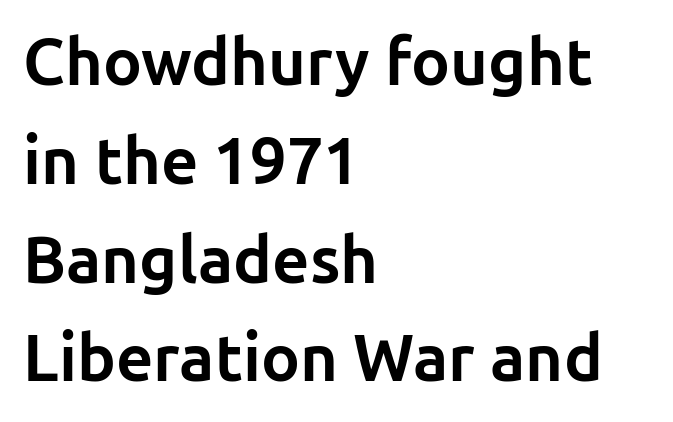
{"serif": "no", "italic": "no", "bold": "yes", "weight": "bold", "width": "normal", "stroke_contrast": "low", "x_height": "medium", "monospaced": "no", "underline": "no", "align": "left", "line_spacing": "normal", "line_spacing_ratio": 1.52, "letter_spacing": "normal", "letter_spacing_em": 0.0, "glyph_px": 65}
